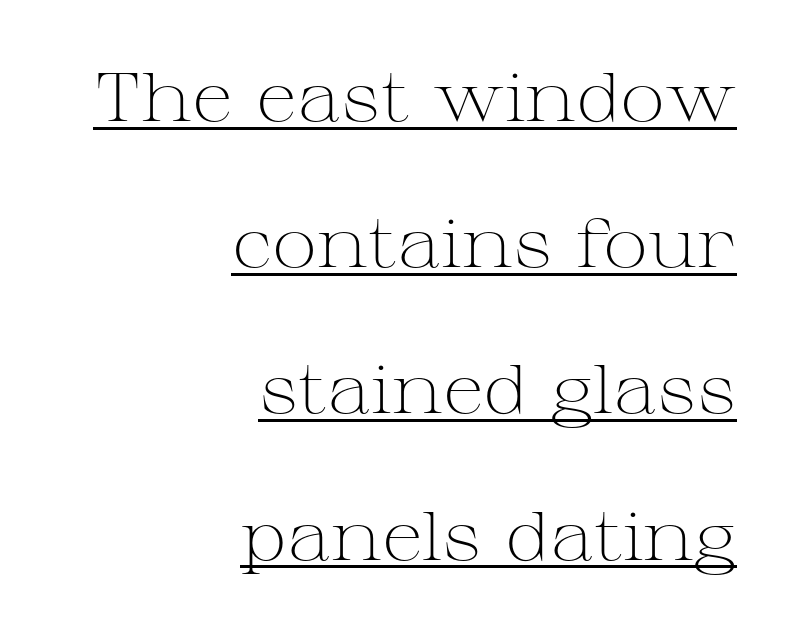
A typesetter would call this zero additional tracking. Line spacing here is loose. Here the designer chose a conventional face with non-uniform glyph widths. Underlined type. The axis of the letterforms is exactly vertical.
